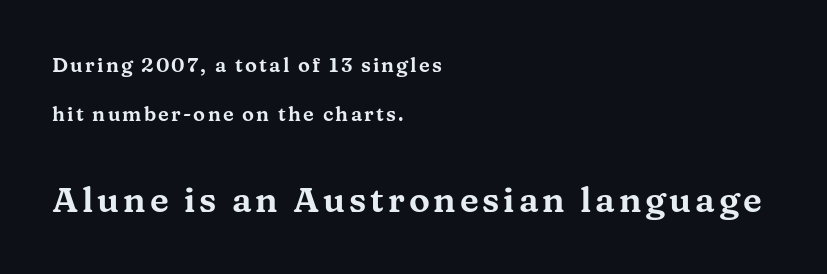
The image shows 35 px wide serif type, upright; set left-aligned, loose line spacing (2.43x), not underlined; the second (bottom) block is 1.75x larger; medium stroke contrast and a medium x-height.
